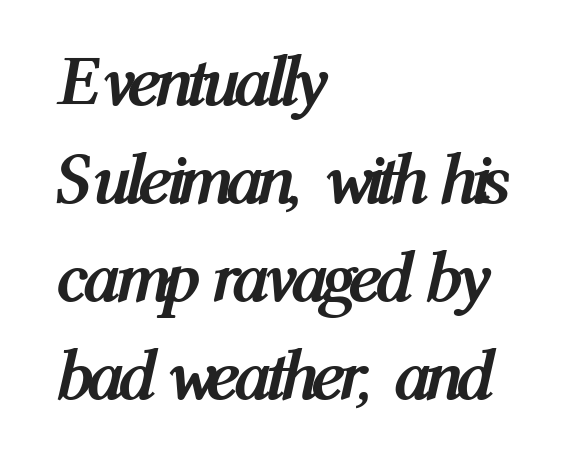
Q: Is the text bold? A: Yes.
Q: Is the text italic (slanted)? A: Yes, it leans right by about 12 degrees.
Q: Is the text underlined? A: No.
Q: How is the paragraph aligned? A: Left-aligned.
Q: Is the spacing between letters normal or unusually wide? A: Normal.
Q: Is the spacing between lines tight, normal or loose? A: Normal.
Q: Width (condensed, normal, or wide)? A: Condensed.
Q: Stroke contrast? A: Medium.
Q: x-height? A: Medium.
Q: Monospaced? A: No.
